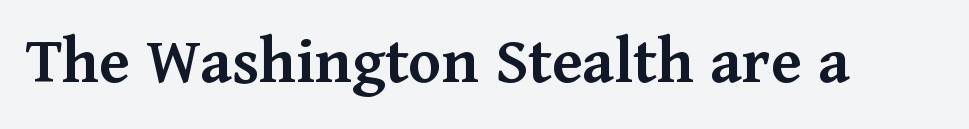
The foot of each line stays bare and open. How are the letters spaced? Ordinarily, with no added tracking. This sample uses a serif face. The letters advance in unequal steps, a hallmark of proportional type.
